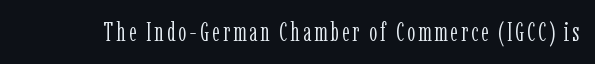
Q: Is the text bold? A: No.
Q: Is the text italic (slanted)? A: No, it is upright.
Q: Is the text underlined? A: No.
